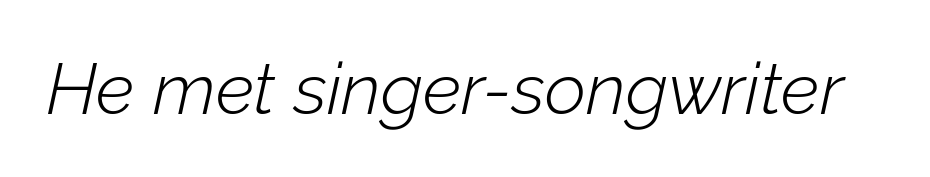
Q: Is the text bold? A: No.
Q: Is the text italic (slanted)? A: Yes, it leans right by about 12 degrees.
Q: Is the text underlined? A: No.
Q: Is the spacing between letters normal or unusually wide? A: Normal.
Q: Width (condensed, normal, or wide)? A: Normal.
Q: Stroke contrast? A: Low.
Q: x-height? A: Medium.
Q: Monospaced? A: No.
